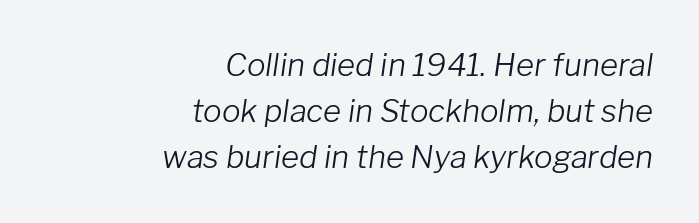
A normal amount of white space separates one row of letters from the next. Is this a heavy cut? Hardly; it is regular or lighter. The letters are slanted; this is an italic face. The ragged edge is on the left, which tells us the setting is flush right.
